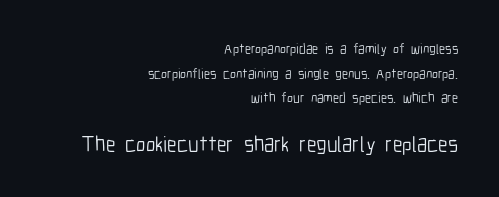
The image shows 22 px text type, upright; set right-aligned, line spacing 1.76x, normal letter spacing, not underlined; the second (bottom) block is 1.57x larger.
